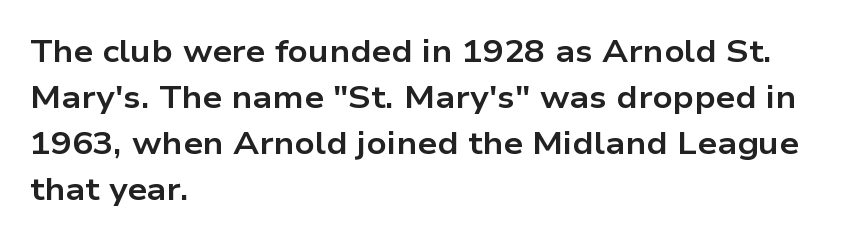
Q: Is the text bold? A: Yes.
Q: Is the text italic (slanted)? A: No, it is upright.
Q: Is the typeface a serif or a sans-serif typeface? A: Sans-serif.
Q: Is the text underlined? A: No.
Q: How is the paragraph aligned? A: Left-aligned.
Q: Is the spacing between letters normal or unusually wide? A: Normal.
Q: Is the spacing between lines tight, normal or loose? A: Normal.
Q: Width (condensed, normal, or wide)? A: Wide.
Q: Stroke contrast? A: Low.
Q: x-height? A: Medium.
Q: Monospaced? A: No.
